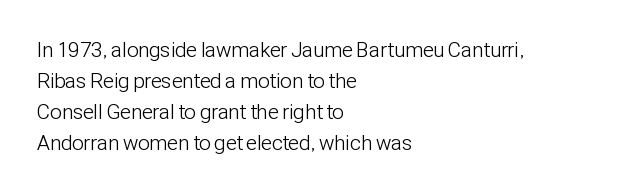
The image shows 21 px text type, upright; set left-aligned, normal line spacing (1.48x), normal letter spacing, not underlined.
